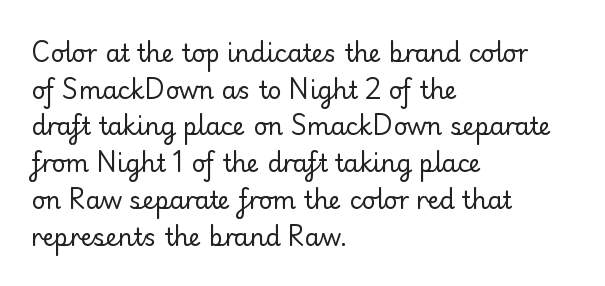
The image shows 24 px text type, upright; set left-aligned, normal line spacing (1.53x), normal letter spacing, not underlined.
